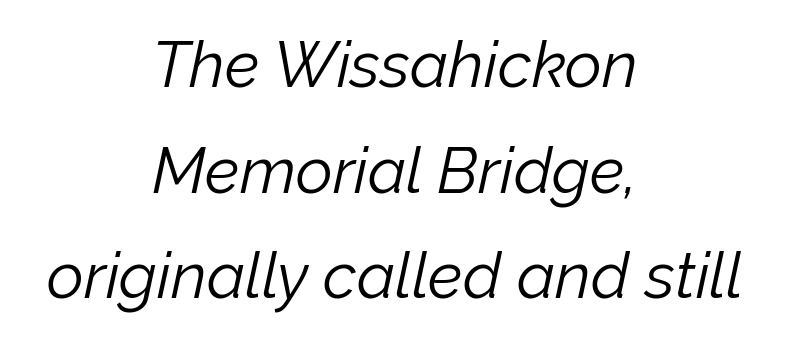
The image shows 64 px light type, italic (leaning right); set centered, normal line spacing (1.65x), normal letter spacing, not underlined; low stroke contrast and a medium x-height.
